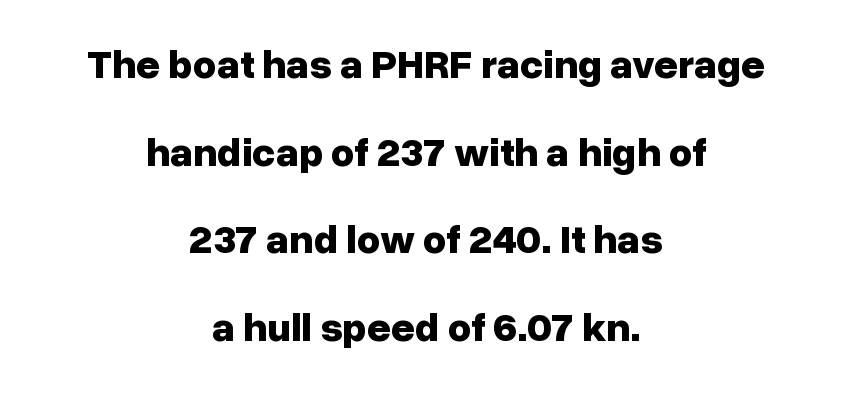
Q: Is the text bold? A: Yes.
Q: Is the text italic (slanted)? A: No, it is upright.
Q: Is the typeface a serif or a sans-serif typeface? A: Sans-serif.
Q: Is the text underlined? A: No.
Q: How is the paragraph aligned? A: Centered.
Q: Is the spacing between letters normal or unusually wide? A: Normal.
Q: Is the spacing between lines tight, normal or loose? A: Loose.
Q: Width (condensed, normal, or wide)? A: Normal.
Q: Stroke contrast? A: Low.
Q: x-height? A: Medium.
Q: Monospaced? A: No.
